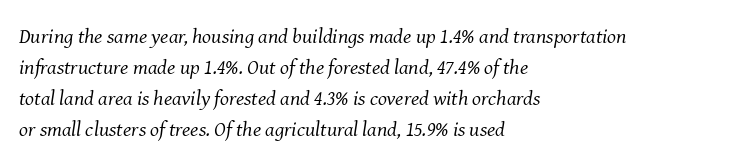
The image shows 21 px text type, italic (leaning right); set left-aligned, normal line spacing (1.48x), normal letter spacing, not underlined.
